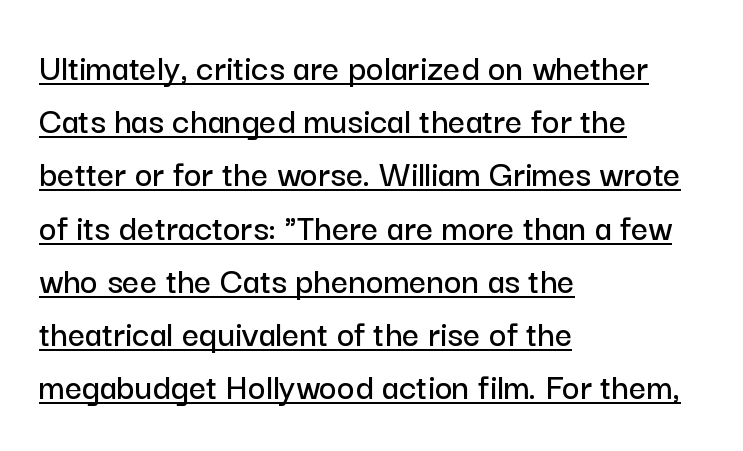
Unlike italic type, these characters show no tilt at all. Line starts are locked; line ends wander. Underline: present. Notice how descenders clear the ascenders below comfortably — that's standard leading.
